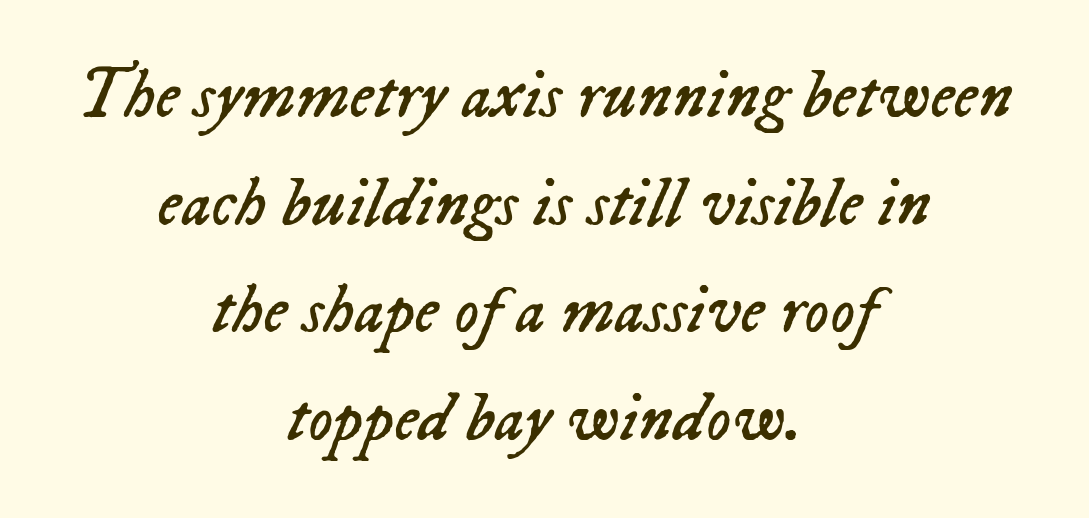
The image shows 69 px regular-weight type, italic (leaning right); set centered, normal line spacing (1.56x), normal letter spacing, not underlined; low stroke contrast and a medium x-height.
